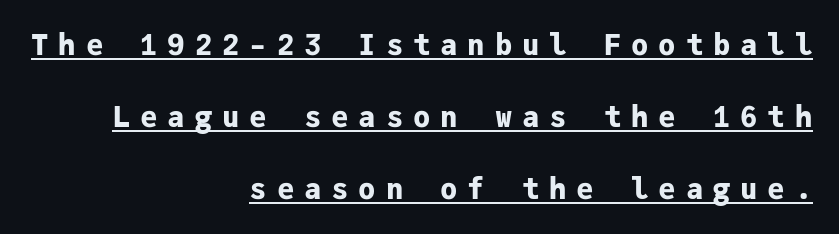
Style check: upright. Vertical spacing — loose. The sample's only ornament is a line tracing under the words. Looks like terminal output: every glyph gets an equal slot. Letter spacing: wide.
